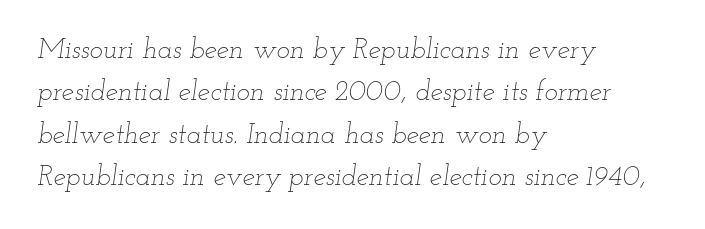
Q: Is the text bold? A: No.
Q: Is the text italic (slanted)? A: Yes, it leans right by about 12 degrees.
Q: Is the text underlined? A: No.
Q: How is the paragraph aligned? A: Left-aligned.
Q: Is the spacing between letters normal or unusually wide? A: Normal.
Q: Is the spacing between lines tight, normal or loose? A: Normal.
Q: Width (condensed, normal, or wide)? A: Wide.
Q: Stroke contrast? A: Low.
Q: x-height? A: Small.
Q: Monospaced? A: No.
